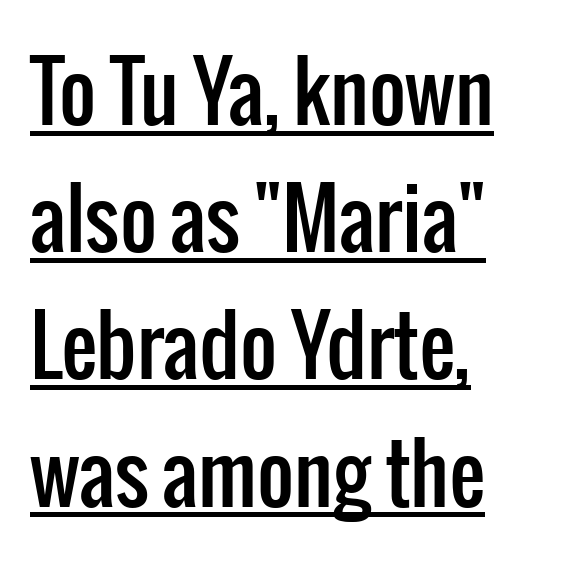
The typography opts for an upright posture over an oblique one. Stroke terminals: plain, sans-serif. Compared with typical paragraphs, the rows here are spaced about the same. Does a line run under the words? Yes, clearly. Where is the straight margin? On the left.
